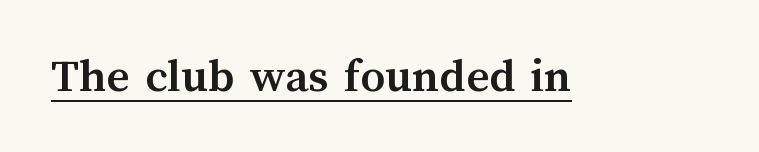
Q: Is the text bold? A: Yes.
Q: Is the text italic (slanted)? A: No, it is upright.
Q: Is the text underlined? A: Yes.
Q: Is the spacing between letters normal or unusually wide? A: Normal.
Q: Width (condensed, normal, or wide)? A: Normal.
Q: Stroke contrast? A: Medium.
Q: x-height? A: Medium.
Q: Monospaced? A: No.
